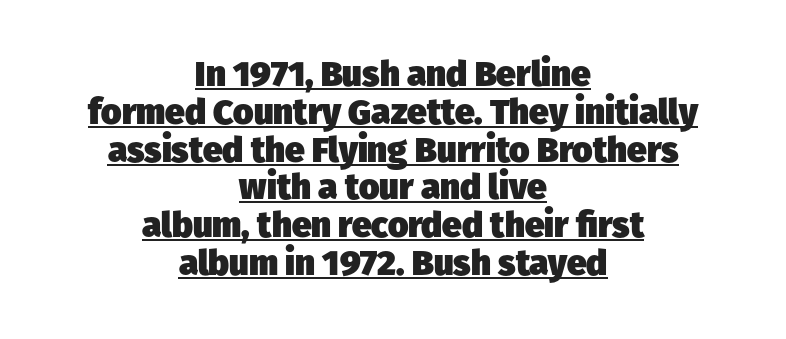
{"serif": "no", "bold": "yes", "weight": "heavy", "width": "normal", "stroke_contrast": "low", "x_height": "medium", "monospaced": "no", "underline": "yes", "align": "center", "line_spacing": "tight", "line_spacing_ratio": 1.08, "letter_spacing": "normal", "letter_spacing_em": 0.0, "glyph_px": 35}
